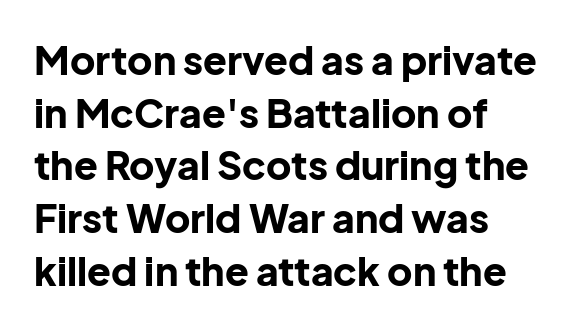
The image shows 39 px bold sans-serif type, upright; set normal line spacing (1.35x), normal letter spacing, not underlined; low stroke contrast and a medium x-height.
